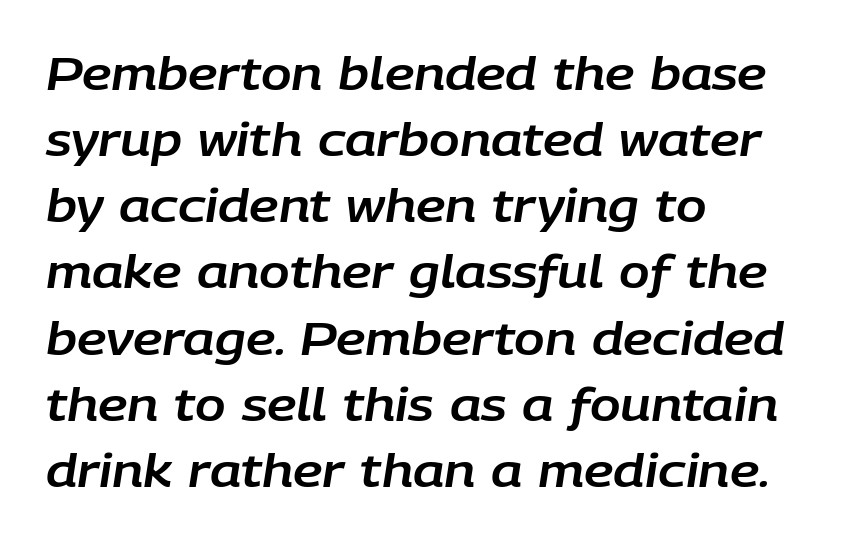
Q: Is the text italic (slanted)? A: Yes, it leans right by about 9 degrees.
Q: Is the text underlined? A: No.
Q: How is the paragraph aligned? A: Left-aligned.
Q: Is the spacing between letters normal or unusually wide? A: Normal.
Q: Is the spacing between lines tight, normal or loose? A: Normal.
Q: Width (condensed, normal, or wide)? A: Normal.
Q: Stroke contrast? A: Low.
Q: x-height? A: Large.
Q: Monospaced? A: No.
